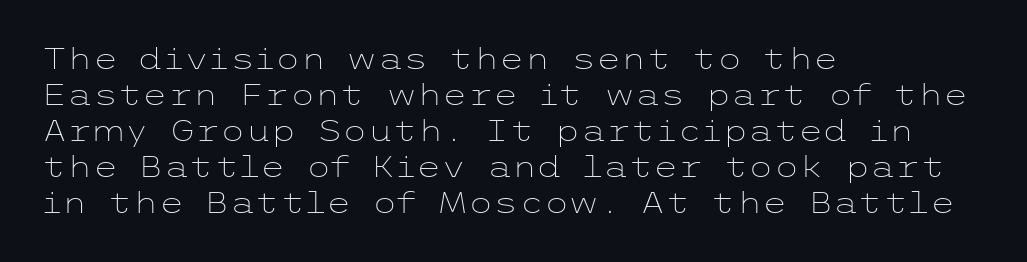
Horizontally, the lines are justified to the leading edge only. Examine the stroke ends and you'll find no serifs. Lines of text with bare space underneath. Weight class: somewhere from thin through regular.
